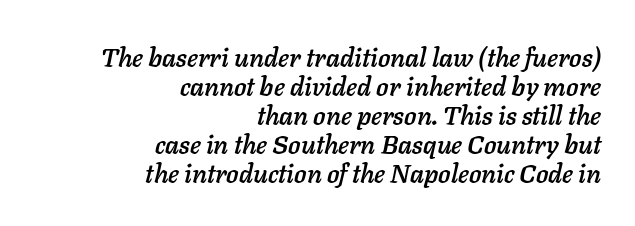
The image shows 26 px text type, italic (leaning right); set right-aligned, tight line spacing (1.12x), normal letter spacing, not underlined.
